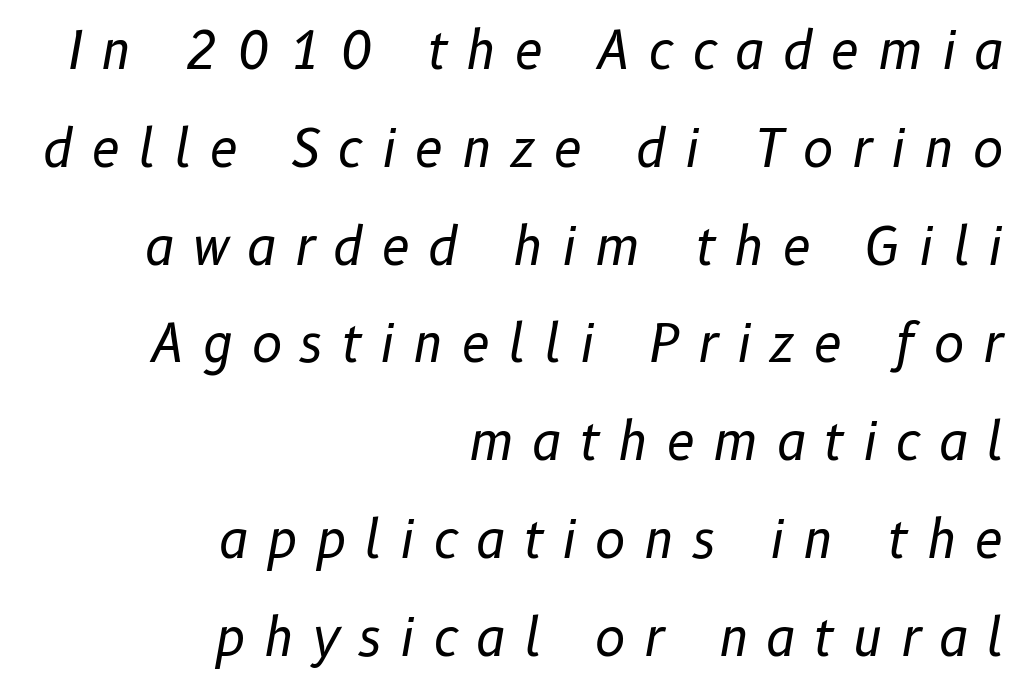
Q: Is the text bold? A: No.
Q: Is the text italic (slanted)? A: Yes, it leans right by about 10 degrees.
Q: Is the text underlined? A: No.
Q: How is the paragraph aligned? A: Right-aligned.
Q: Is the spacing between letters normal or unusually wide? A: Unusually wide.
Q: Width (condensed, normal, or wide)? A: Normal.
Q: Stroke contrast? A: Low.
Q: x-height? A: Medium.
Q: Monospaced? A: No.
